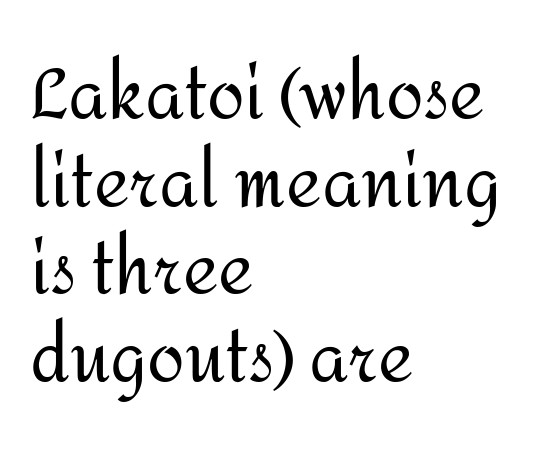
Q: Is the text bold? A: No.
Q: Is the text italic (slanted)? A: No, it is upright.
Q: Is the typeface a serif or a sans-serif typeface? A: Sans-serif.
Q: Is the text underlined? A: No.
Q: How is the paragraph aligned? A: Left-aligned.
Q: Is the spacing between letters normal or unusually wide? A: Normal.
Q: Is the spacing between lines tight, normal or loose? A: Normal.
Q: Width (condensed, normal, or wide)? A: Normal.
Q: Stroke contrast? A: Medium.
Q: x-height? A: Medium.
Q: Monospaced? A: No.
